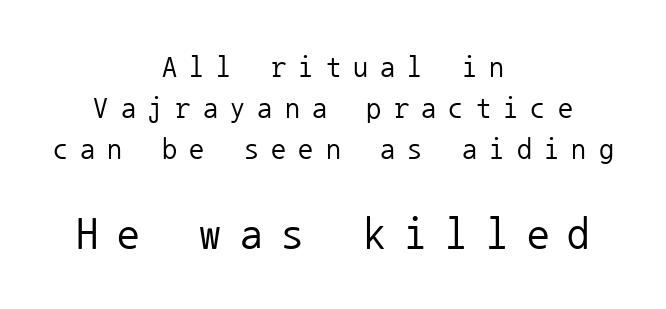
{"serif": "no", "italic": "no", "bold": "no", "weight": "regular", "width": "normal", "stroke_contrast": "low", "x_height": "medium", "monospaced": "yes", "underline": "no", "align": "center", "line_spacing": "normal", "line_spacing_ratio": 1.37, "letter_spacing": "wide", "letter_spacing_em": 0.41, "larger_block": "second", "size_ratio": 1.5, "glyph_px": 45}
